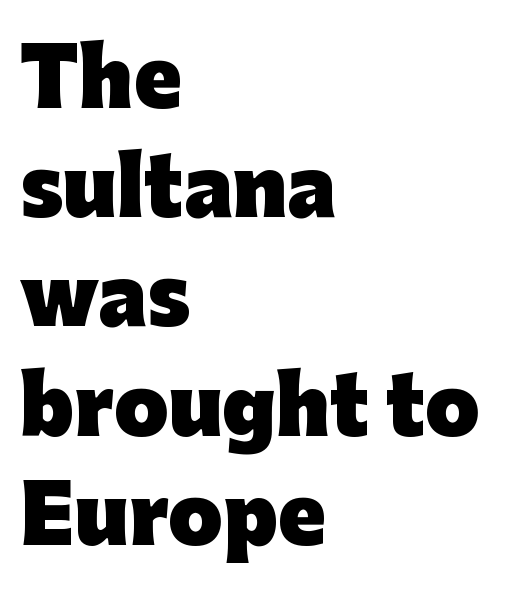
The image shows 78 px heavy sans-serif type, upright; set left-aligned, normal line spacing (1.4x), normal letter spacing, not underlined; low stroke contrast and a medium x-height.
